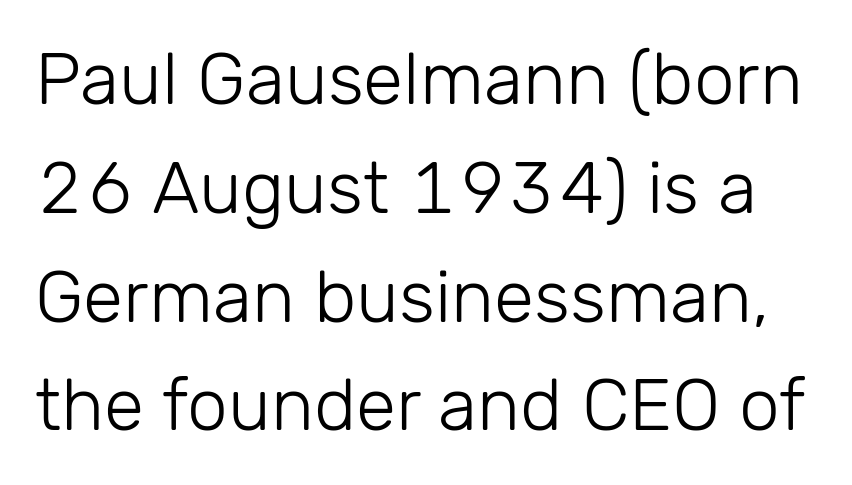
{"serif": "no", "italic": "no", "bold": "no", "weight": "light", "width": "normal", "stroke_contrast": "low", "x_height": "medium", "monospaced": "no", "underline": "no", "line_spacing": "normal", "line_spacing_ratio": 1.49, "letter_spacing": "normal", "letter_spacing_em": 0.0, "glyph_px": 73}
